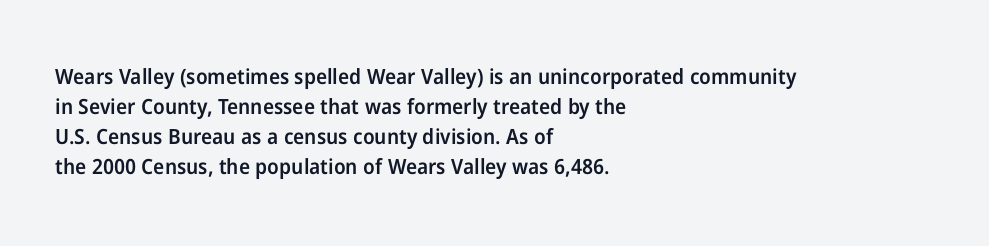
What weight is shown? A semibold, between regular and bold. Nobody touched the tracking dial on this one. This sample keeps an unexceptional amount of space between lines. The typography opts for an upright posture over an oblique one. These lines stack with their left ends in a neat column. The specimen omits any rule beneath the text block's lines.
